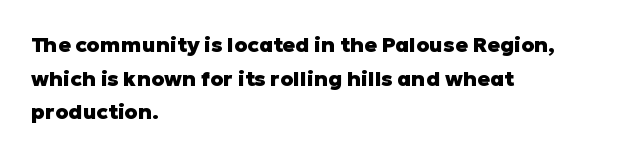
The image shows 21 px bold type, upright; set left-aligned, normal line spacing (1.6x), normal letter spacing, not underlined.
